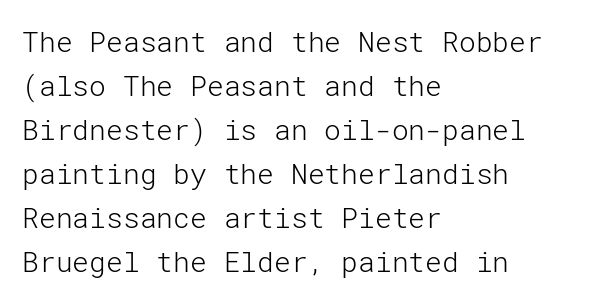
Q: Is the text bold? A: No.
Q: Is the text italic (slanted)? A: No, it is upright.
Q: Is the typeface a serif or a sans-serif typeface? A: Sans-serif.
Q: Is the text underlined? A: No.
Q: How is the paragraph aligned? A: Left-aligned.
Q: Is the spacing between letters normal or unusually wide? A: Normal.
Q: Is the spacing between lines tight, normal or loose? A: Normal.
Q: Width (condensed, normal, or wide)? A: Normal.
Q: Stroke contrast? A: Low.
Q: x-height? A: Medium.
